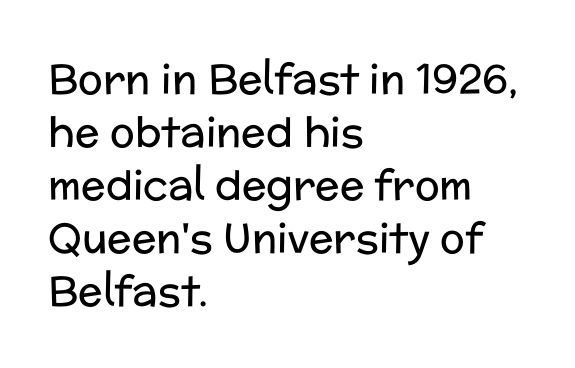
Does the copy run flush right? No — it runs flush left. This reads as an unemphasized weight, regular at the heaviest. The face used here is proportionally spaced, like ordinary book or web type. Bare-footed words on every line.
